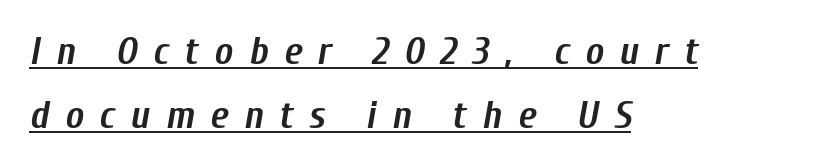
The image shows 39 px semibold, condensed type, italic (leaning right); set left-aligned, normal line spacing (1.64x), unusually wide letter spacing (+0.4 em), underlined; low stroke contrast and a medium x-height.
